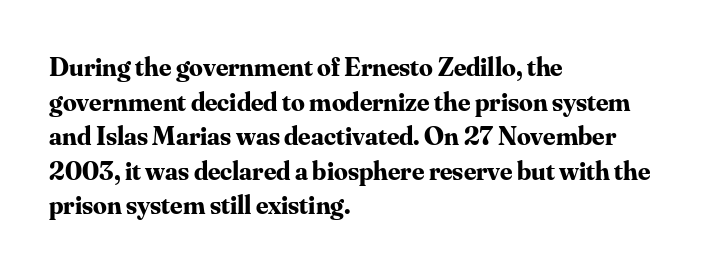
{"italic": "no", "bold": "yes", "underline": "no", "align": "left", "line_spacing": "normal", "line_spacing_ratio": 1.28, "letter_spacing": "normal", "letter_spacing_em": 0.0, "glyph_px": 27}
